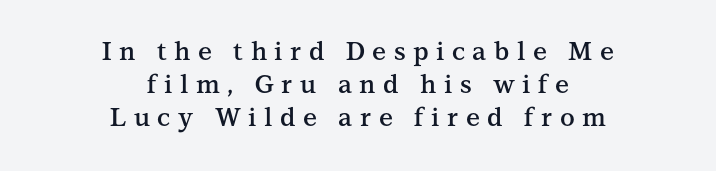
{"italic": "no", "bold": "semi", "underline": "no", "align": "center", "line_spacing": "normal", "line_spacing_ratio": 1.32, "letter_spacing": "wide", "letter_spacing_em": 0.3, "glyph_px": 25}
